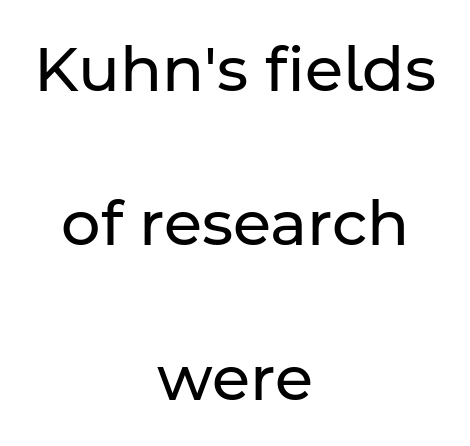
Q: Is the text bold? A: No.
Q: Is the text italic (slanted)? A: No, it is upright.
Q: Is the typeface a serif or a sans-serif typeface? A: Sans-serif.
Q: Is the text underlined? A: No.
Q: How is the paragraph aligned? A: Centered.
Q: Is the spacing between letters normal or unusually wide? A: Normal.
Q: Is the spacing between lines tight, normal or loose? A: Loose.
Q: Width (condensed, normal, or wide)? A: Normal.
Q: Stroke contrast? A: Low.
Q: x-height? A: Medium.
Q: Monospaced? A: No.
